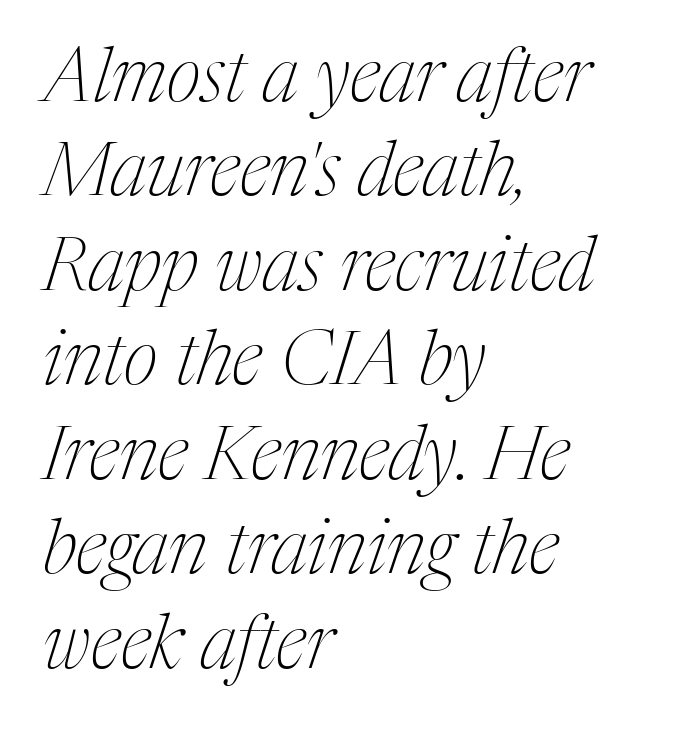
This rendering uses left alignment, leaving the right contour irregular. A serif font was chosen for this passage. Emphasis-style slanted type is in use. Caption: standard tracking, unaltered. Spacing verdict: proportional, widths tailored to each character. Descenders are the only things crossing below the line.
